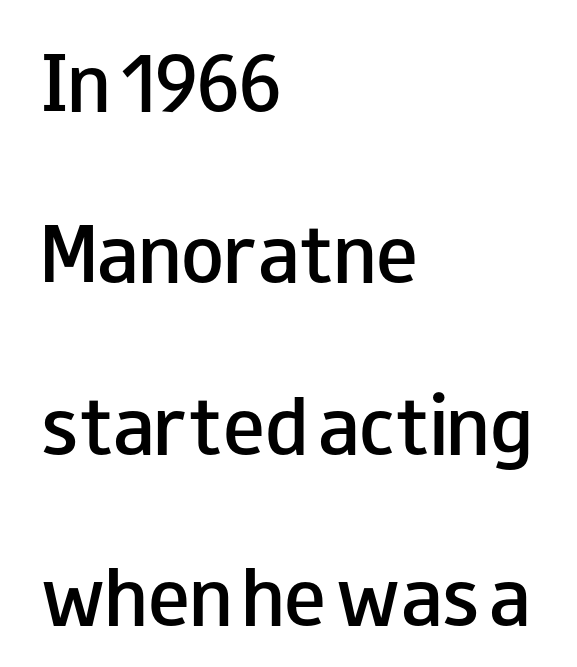
Q: Is the text bold? A: Semi-bold.
Q: Is the text italic (slanted)? A: No, it is upright.
Q: Is the typeface a serif or a sans-serif typeface? A: Sans-serif.
Q: Is the text underlined? A: No.
Q: How is the paragraph aligned? A: Left-aligned.
Q: Is the spacing between letters normal or unusually wide? A: Normal.
Q: Is the spacing between lines tight, normal or loose? A: Loose.
Q: Width (condensed, normal, or wide)? A: Wide.
Q: Stroke contrast? A: Low.
Q: x-height? A: Small.
Q: Monospaced? A: No.
